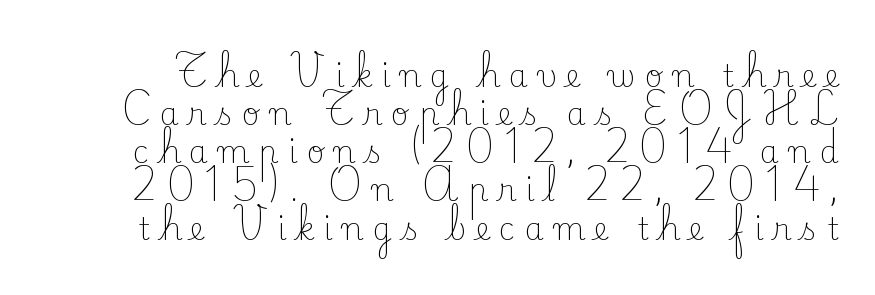
{"serif": "yes", "italic": "no", "bold": "no", "weight": "light", "width": "normal", "stroke_contrast": "low", "x_height": "small", "monospaced": "no", "underline": "no", "line_spacing_ratio": 1.23, "letter_spacing": "wide", "letter_spacing_em": 0.31, "glyph_px": 31}
